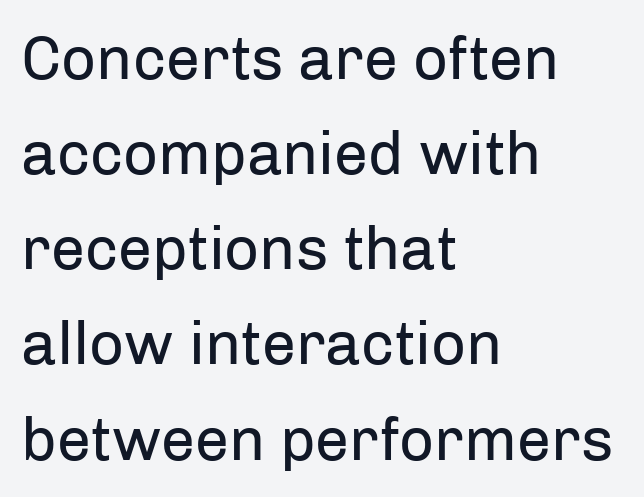
Weight: in the light-to-regular range. Only glyphs here, with clear space below each row. These lines keep a tight, regular rhythm from letter to letter. Each line starts at the same left margin while the right side varies. Here the designer chose a conventional face with non-uniform glyph widths.
